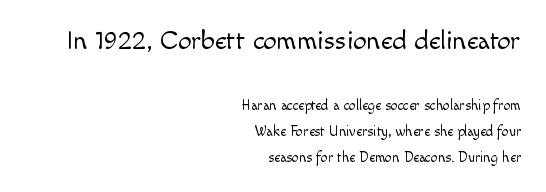
Q: Is the text bold? A: No.
Q: Is the text italic (slanted)? A: No, it is upright.
Q: Is the text underlined? A: No.
Q: How is the paragraph aligned? A: Right-aligned.
Q: Is the spacing between letters normal or unusually wide? A: Normal.
Q: Which block of text is set in a larger size, the first (top) or the second (bottom)? A: The first (top) one.
